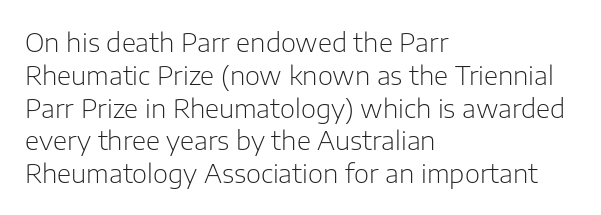
Check the space under the baseline: it is left empty. Posture: upright roman. Is the type heavy? It reads as light-to-regular instead. One-word summary of the alignment: left. The line-height multiplier appears to be the usual default.
